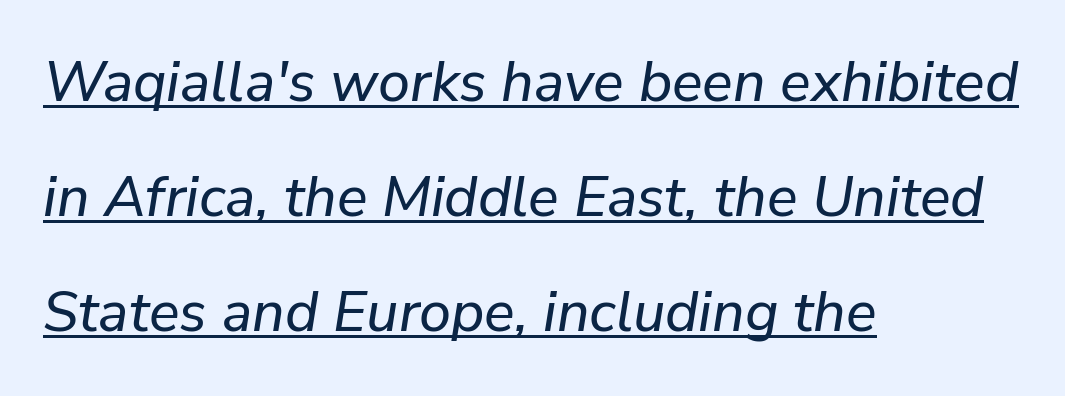
{"italic": "yes", "lean": "right", "slant_degrees": 9, "width": "normal", "stroke_contrast": "low", "x_height": "medium", "monospaced": "no", "underline": "yes", "align": "left", "line_spacing": "loose", "line_spacing_ratio": 2.02, "letter_spacing": "normal", "letter_spacing_em": 0.0, "glyph_px": 57}
